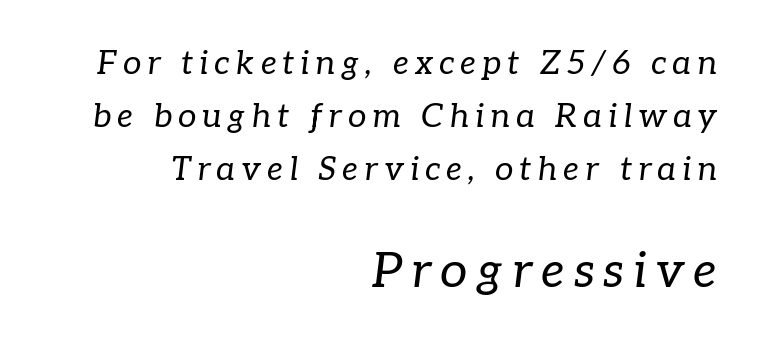
Q: Is the text bold? A: No.
Q: Is the text italic (slanted)? A: Yes, it leans right by about 7 degrees.
Q: Is the typeface a serif or a sans-serif typeface? A: Serif.
Q: Is the text underlined? A: No.
Q: How is the paragraph aligned? A: Right-aligned.
Q: Is the spacing between lines tight, normal or loose? A: Normal.
Q: Which block of text is set in a larger size, the first (top) or the second (bottom)? A: The second (bottom) one.
Q: Width (condensed, normal, or wide)? A: Normal.
Q: Stroke contrast? A: Low.
Q: x-height? A: Medium.
Q: Monospaced? A: No.
